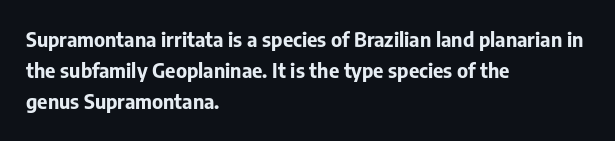
Beneath every word, the page is bare. The letterforms sit shoulder to shoulder at normal distance. The typesetter chose a ragged-right arrangement here. What weight is shown? A full bold with thick strokes.
